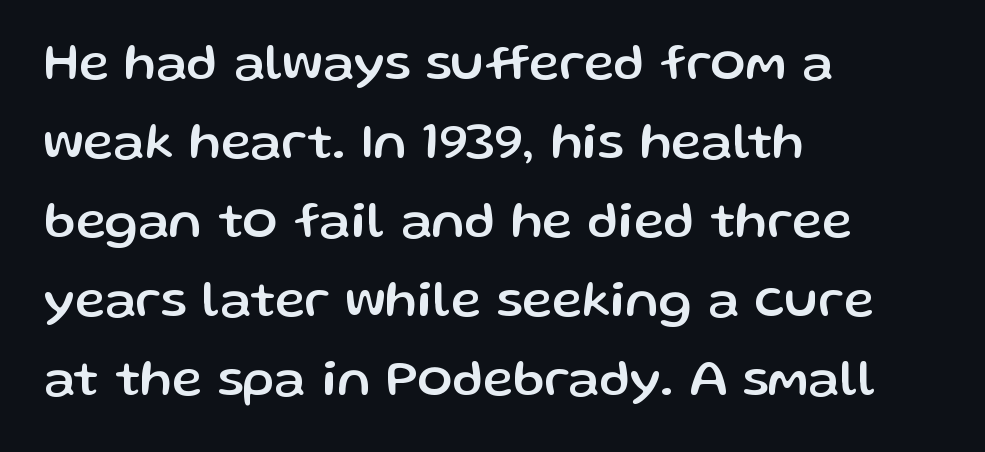
The image shows 52 px sans-serif type, upright; set left-aligned, normal line spacing (1.52x), normal letter spacing, not underlined; low stroke contrast and a medium x-height.
